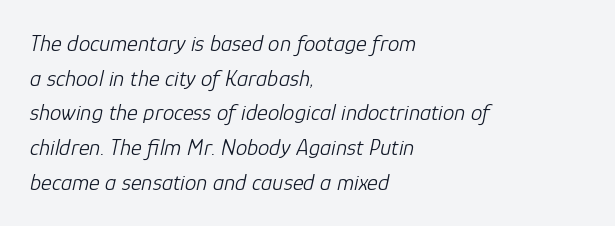
{"italic": "yes", "lean": "right", "slant_degrees": 12, "bold": "no", "underline": "no", "align": "left", "line_spacing": "normal", "line_spacing_ratio": 1.51, "letter_spacing": "normal", "letter_spacing_em": 0.0, "glyph_px": 23}
